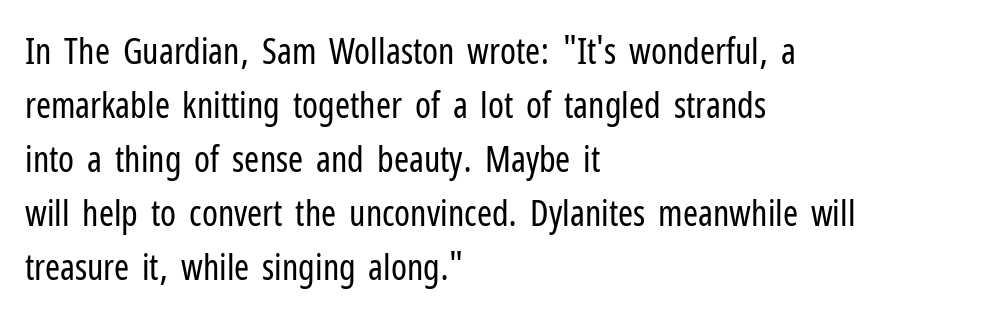
The image shows 36 px regular-weight, condensed sans-serif type, upright; set left-aligned, normal line spacing (1.5x), normal letter spacing, not underlined; low stroke contrast and a medium x-height.
